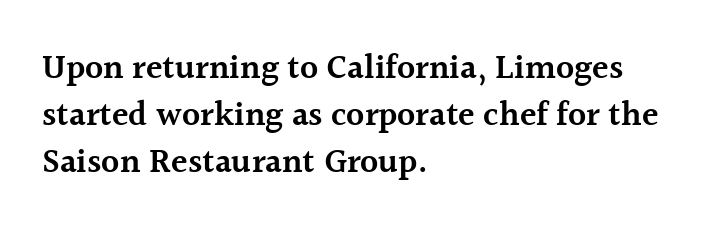
Q: Is the text bold? A: Semi-bold.
Q: Is the text italic (slanted)? A: No, it is upright.
Q: Is the typeface a serif or a sans-serif typeface? A: Serif.
Q: Is the text underlined? A: No.
Q: How is the paragraph aligned? A: Left-aligned.
Q: Is the spacing between letters normal or unusually wide? A: Normal.
Q: Is the spacing between lines tight, normal or loose? A: Normal.
Q: Width (condensed, normal, or wide)? A: Normal.
Q: x-height? A: Medium.
Q: Monospaced? A: No.
